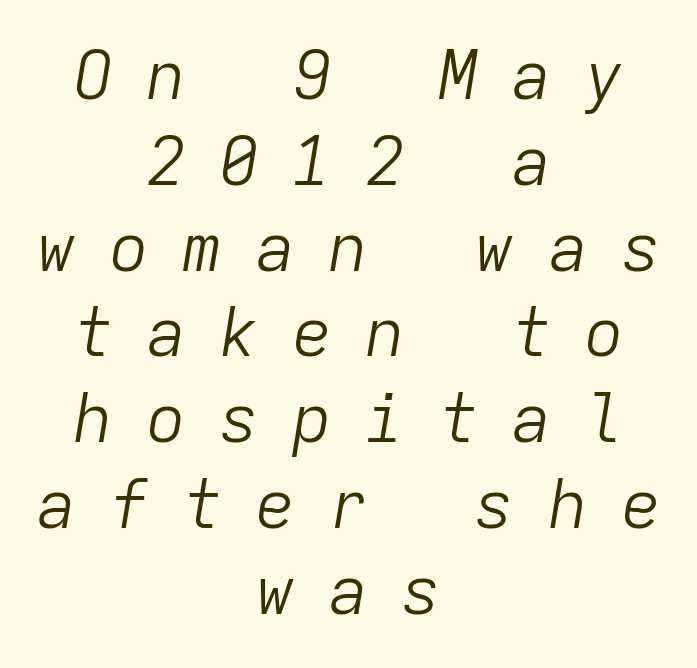
Compared with ordinary roman type, these characters are visibly tilted. No chunkiness to these letters — they're not bold. The passage is arranged like a title page — every line centered. Tracking here is generous; glyphs stand well apart from one another.
